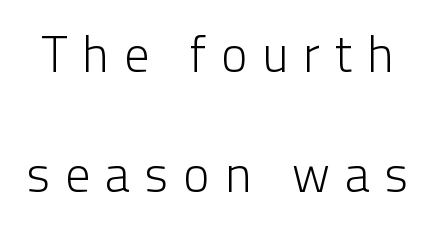
Q: Is the text bold? A: No.
Q: Is the text italic (slanted)? A: No, it is upright.
Q: Is the typeface a serif or a sans-serif typeface? A: Sans-serif.
Q: Is the text underlined? A: No.
Q: Is the spacing between letters normal or unusually wide? A: Unusually wide.
Q: Is the spacing between lines tight, normal or loose? A: Loose.
Q: Width (condensed, normal, or wide)? A: Normal.
Q: Stroke contrast? A: Low.
Q: x-height? A: Medium.
Q: Monospaced? A: No.
